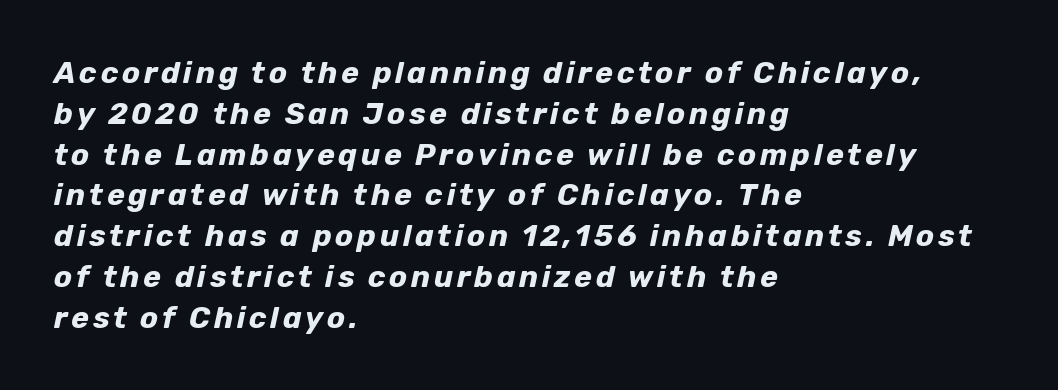
The image shows 30 px bold type, italic (leaning right); set left-aligned, normal line spacing (1.36x), not underlined; low stroke contrast and a medium x-height.
